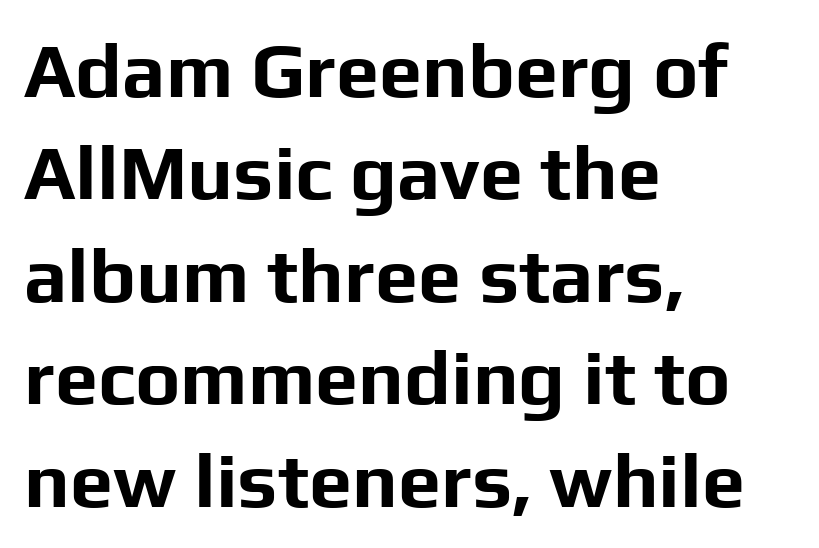
Looks like regular typesetting: each glyph gets only the width it needs. Ordinary non-slanted type is in use. Regarding leading, the lines here are spaced in the standard way. The strip under each line holds only bare page.
